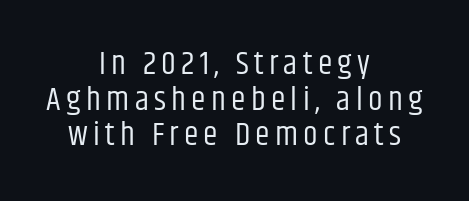
{"serif": "no", "italic": "no", "bold": "no", "weight": "regular", "width": "condensed", "stroke_contrast": "low", "x_height": "large", "monospaced": "no", "underline": "no", "align": "center", "line_spacing": "tight", "line_spacing_ratio": 1.08, "glyph_px": 33}
